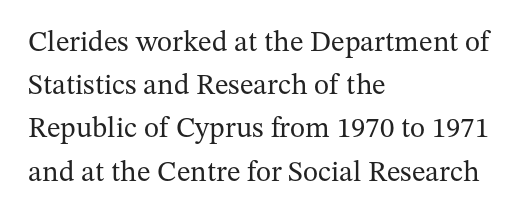
{"serif": "yes", "italic": "no", "bold": "no", "weight": "regular", "width": "normal", "stroke_contrast": "medium", "x_height": "medium", "monospaced": "no", "underline": "no", "align": "left", "line_spacing": "normal", "line_spacing_ratio": 1.49, "letter_spacing": "normal", "letter_spacing_em": 0.0, "glyph_px": 29}
